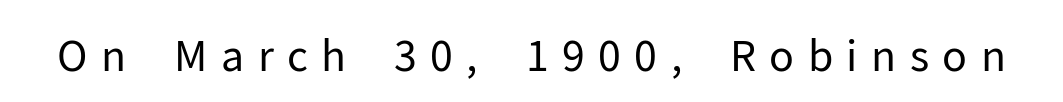
{"serif": "no", "italic": "no", "bold": "no", "weight": "regular", "width": "normal", "stroke_contrast": "low", "x_height": "medium", "monospaced": "no", "underline": "no", "letter_spacing": "wide", "letter_spacing_em": 0.32, "glyph_px": 42}
